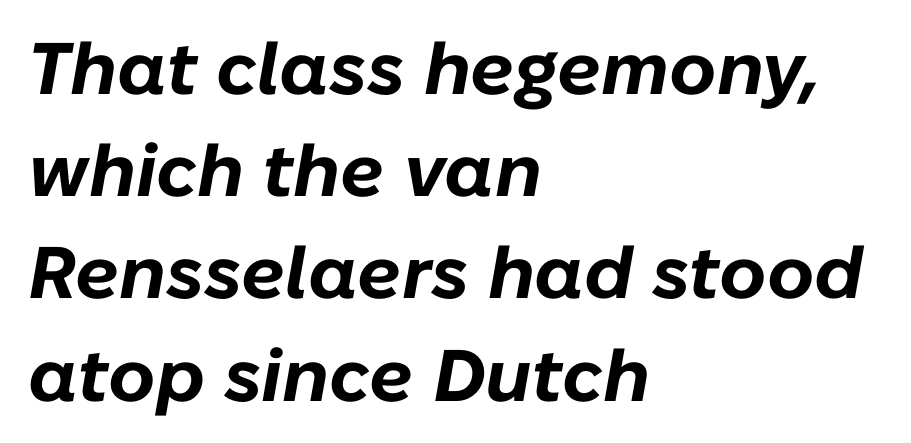
{"italic": "yes", "lean": "right", "slant_degrees": 10, "bold": "yes", "weight": "bold", "width": "normal", "stroke_contrast": "low", "x_height": "medium", "monospaced": "no", "underline": "no", "align": "left", "line_spacing": "normal", "line_spacing_ratio": 1.4, "letter_spacing": "normal", "letter_spacing_em": 0.0, "glyph_px": 73}
